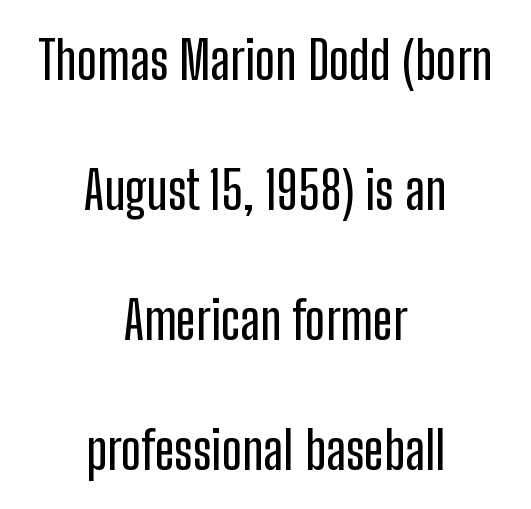
Q: Is the text italic (slanted)? A: No, it is upright.
Q: Is the typeface a serif or a sans-serif typeface? A: Sans-serif.
Q: Is the text underlined? A: No.
Q: How is the paragraph aligned? A: Centered.
Q: Is the spacing between letters normal or unusually wide? A: Normal.
Q: Is the spacing between lines tight, normal or loose? A: Loose.
Q: Width (condensed, normal, or wide)? A: Condensed.
Q: Stroke contrast? A: Low.
Q: x-height? A: Medium.
Q: Monospaced? A: No.
